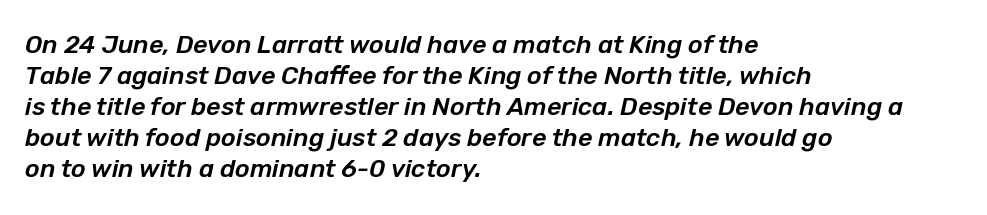
The passage shown leans; its letterforms are oblique. The compositor pushed each line to the left boundary. Nobody touched the tracking dial on this one. No word sits above an underline.
